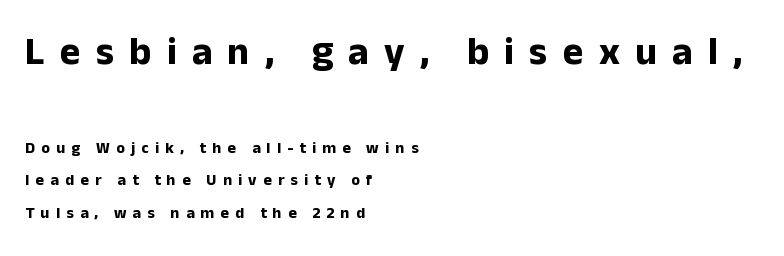
Q: Is the text bold? A: Yes.
Q: Is the text italic (slanted)? A: No, it is upright.
Q: Is the typeface a serif or a sans-serif typeface? A: Sans-serif.
Q: Is the text underlined? A: No.
Q: How is the paragraph aligned? A: Left-aligned.
Q: Is the spacing between letters normal or unusually wide? A: Unusually wide.
Q: Is the spacing between lines tight, normal or loose? A: Loose.
Q: Which block of text is set in a larger size, the first (top) or the second (bottom)? A: The first (top) one.
Q: Width (condensed, normal, or wide)? A: Normal.
Q: Stroke contrast? A: Low.
Q: x-height? A: Medium.
Q: Monospaced? A: No.
